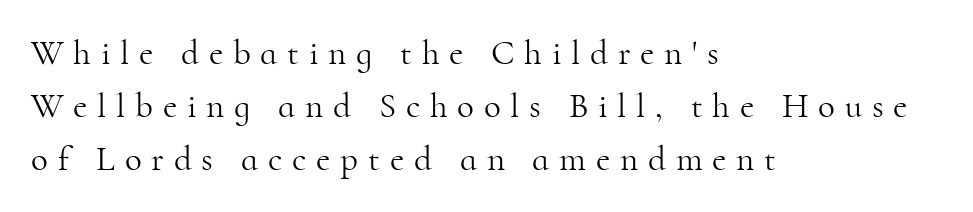
{"serif": "yes", "italic": "no", "bold": "no", "weight": "light", "width": "normal", "stroke_contrast": "high", "x_height": "small", "monospaced": "no", "underline": "no", "align": "left", "line_spacing": "normal", "line_spacing_ratio": 1.51, "letter_spacing": "wide", "letter_spacing_em": 0.28, "glyph_px": 35}
